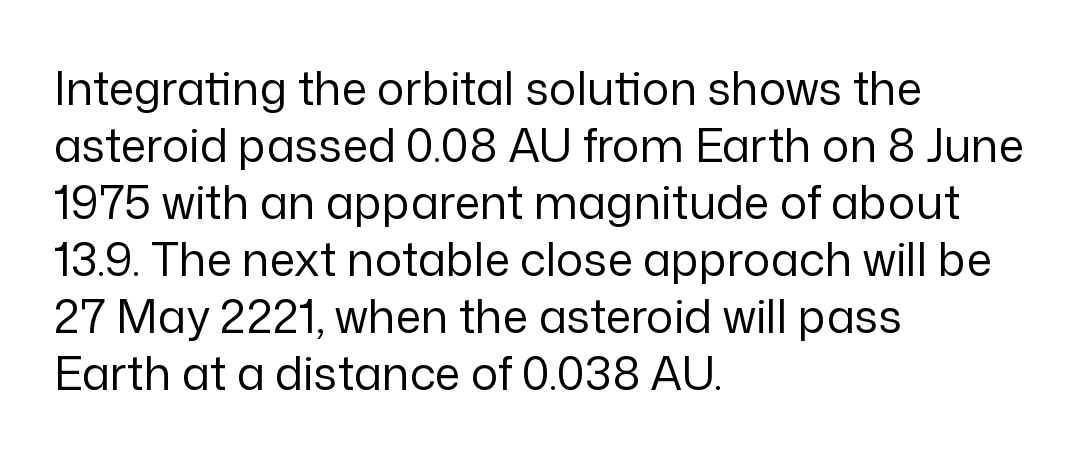
The image shows 46 px regular-weight sans-serif type, upright; set left-aligned, line spacing 1.24x, normal letter spacing, not underlined; low stroke contrast and a medium x-height.
